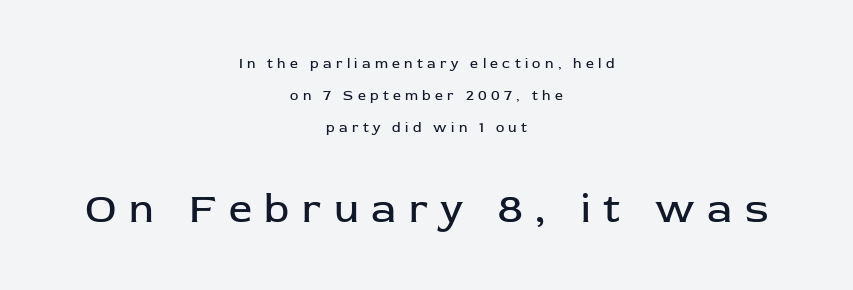
{"serif": "no", "italic": "no", "bold": "no", "weight": "regular", "width": "normal", "stroke_contrast": "low", "x_height": "medium", "monospaced": "no", "underline": "no", "align": "center", "line_spacing": "loose", "line_spacing_ratio": 2.3, "letter_spacing": "wide", "letter_spacing_em": 0.31, "larger_block": "second", "size_ratio": 2.93, "glyph_px": 41}
